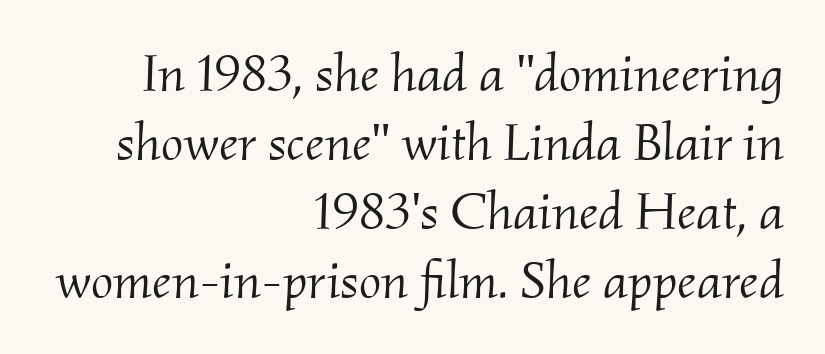
The image shows 53 px light serif type, italic (leaning right); set right-aligned, normal line spacing (1.3x), normal letter spacing, not underlined; medium stroke contrast and a small x-height.
